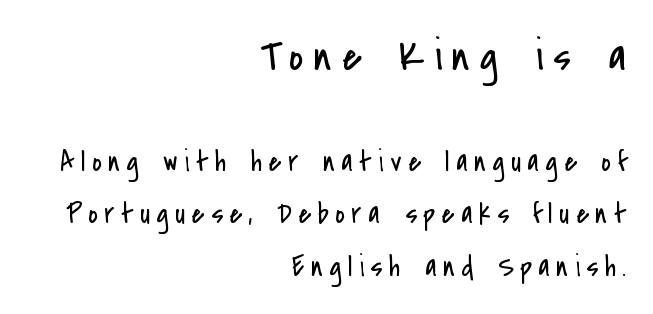
The image shows 44 px regular-weight, condensed sans-serif type, upright; set right-aligned, line spacing 1.81x, unusually wide letter spacing (+0.23 em), not underlined; the first (top) block is 1.52x larger; low stroke contrast and a small x-height.
